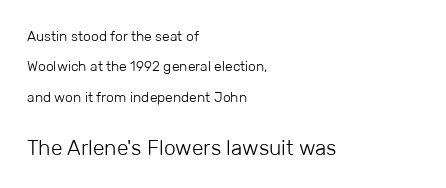
Stems and bowls with no extra thickness — not bold. Look at the tracking — it's just the regular setting, nothing added. Bigger letters appear in the bottom chunk; the top chunk is reduced. How would I describe the line gaps? Wide and relaxed. This is the regular roman posture of the typeface. The typesetter chose a ragged-right arrangement here.
